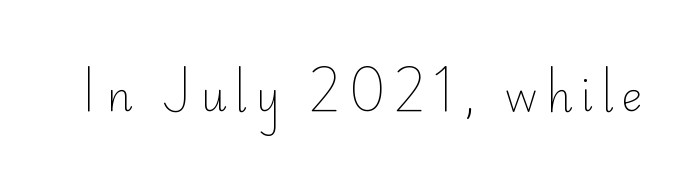
Q: Is the text bold? A: No.
Q: Is the text italic (slanted)? A: No, it is upright.
Q: Is the typeface a serif or a sans-serif typeface? A: Sans-serif.
Q: Is the text underlined? A: No.
Q: Is the spacing between letters normal or unusually wide? A: Unusually wide.
Q: Width (condensed, normal, or wide)? A: Normal.
Q: Stroke contrast? A: Low.
Q: x-height? A: Small.
Q: Monospaced? A: No.
